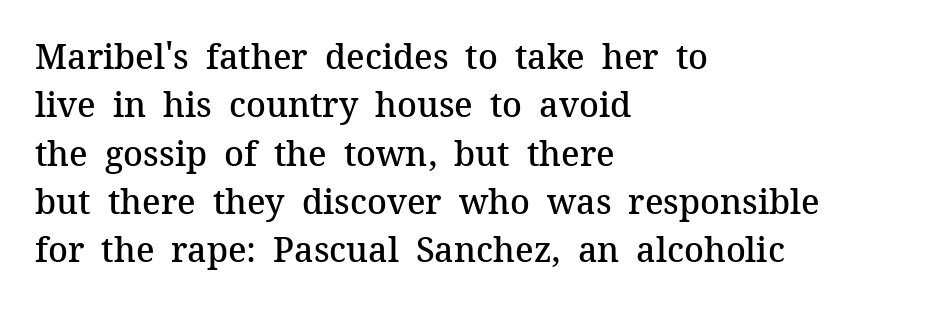
Glyph-to-glyph distance matches everyday printed text. The type family on display is of the serif kind. It's the straight-up-and-down kind of type. Underlining? Definitely not there.
